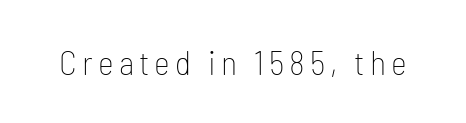
The image shows 34 px thin, condensed sans-serif type, upright; set not underlined; low stroke contrast and a medium x-height.
